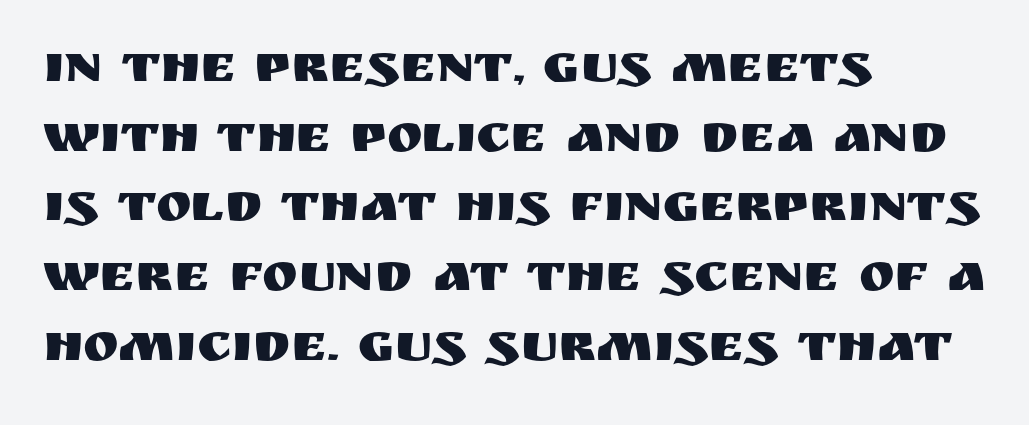
This sample uses plain, unmodified letter spacing. What kind of face is this? One without serifs — a sans. A classic flush-left, rag-right setting is used for this passage. Honestly, the row spacing looks completely unremarkable. Varying glyph widths throughout — classic text-font behaviour.
